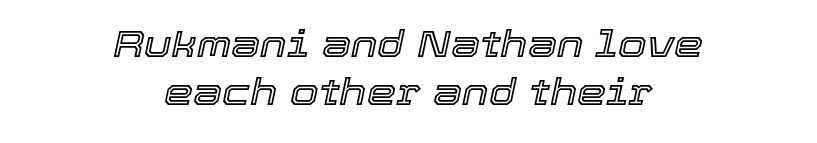
{"italic": "yes", "lean": "right", "slant_degrees": 12, "width": "normal", "x_height": "medium", "monospaced": "no", "underline": "no", "align": "center", "line_spacing": "normal", "line_spacing_ratio": 1.31, "letter_spacing": "normal", "letter_spacing_em": 0.0, "glyph_px": 37}
